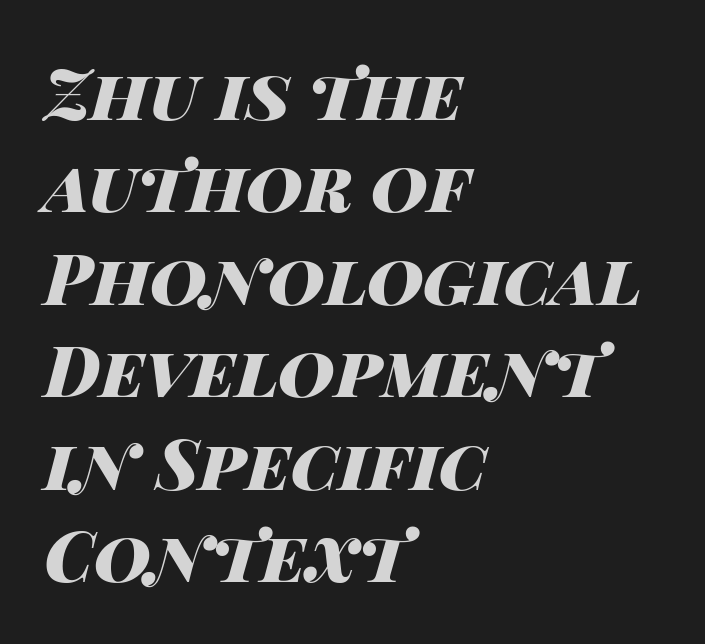
{"italic": "yes", "lean": "right", "slant_degrees": 14, "bold": "yes", "weight": "heavy", "width": "wide", "stroke_contrast": "high", "x_height": "large", "monospaced": "no", "underline": "no", "align": "left", "line_spacing": "normal", "line_spacing_ratio": 1.32, "letter_spacing": "normal", "letter_spacing_em": 0.0, "glyph_px": 70}
